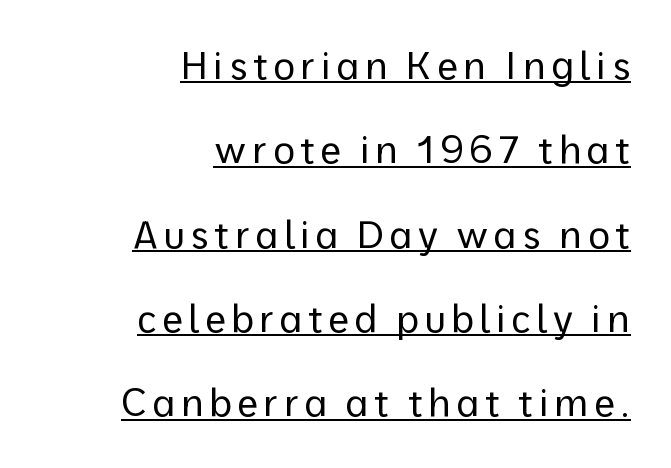
Q: Is the text bold? A: No.
Q: Is the text italic (slanted)? A: No, it is upright.
Q: Is the typeface a serif or a sans-serif typeface? A: Sans-serif.
Q: Is the text underlined? A: Yes.
Q: How is the paragraph aligned? A: Right-aligned.
Q: Is the spacing between lines tight, normal or loose? A: Loose.
Q: Width (condensed, normal, or wide)? A: Normal.
Q: Stroke contrast? A: Low.
Q: x-height? A: Medium.
Q: Monospaced? A: No.
